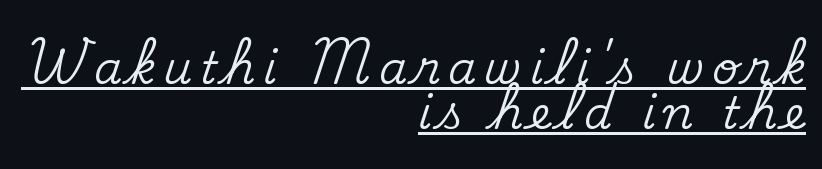
The image shows 45 px text type; set right-aligned, tight line spacing (1.0x), underlined; medium stroke contrast and a small x-height.
